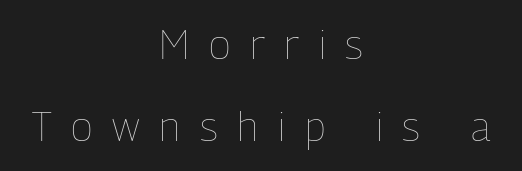
The image shows 41 px thin, condensed type, upright; set centered, loose line spacing (2.01x), unusually wide letter spacing (+0.48 em), not underlined; low stroke contrast and a medium x-height.
